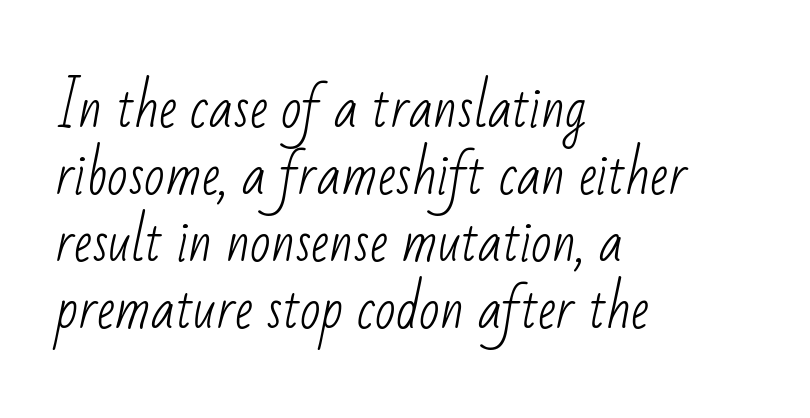
Q: Is the text bold? A: No.
Q: Is the typeface a serif or a sans-serif typeface? A: Sans-serif.
Q: Is the text underlined? A: No.
Q: How is the paragraph aligned? A: Left-aligned.
Q: Is the spacing between letters normal or unusually wide? A: Normal.
Q: Width (condensed, normal, or wide)? A: Condensed.
Q: Stroke contrast? A: Low.
Q: x-height? A: Small.
Q: Monospaced? A: No.
